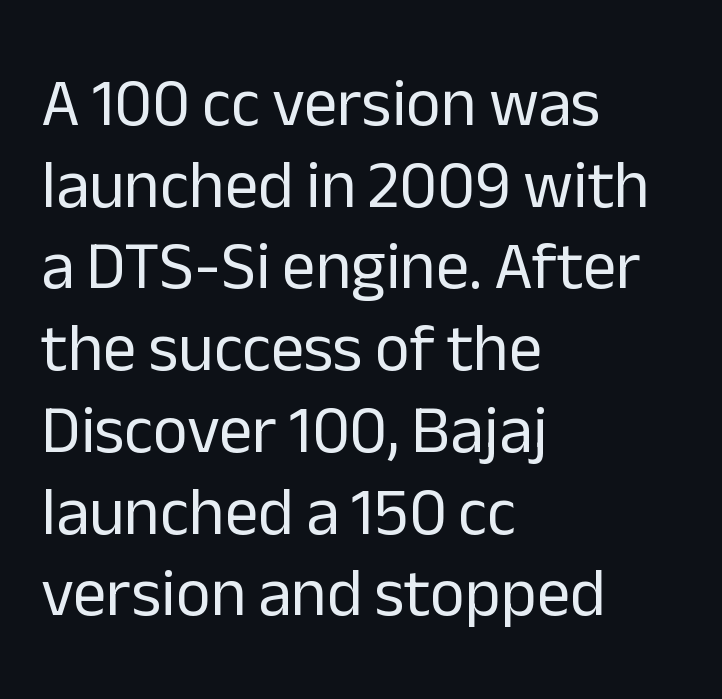
Q: Is the text bold? A: No.
Q: Is the text italic (slanted)? A: No, it is upright.
Q: Is the typeface a serif or a sans-serif typeface? A: Sans-serif.
Q: Is the text underlined? A: No.
Q: How is the paragraph aligned? A: Left-aligned.
Q: Is the spacing between letters normal or unusually wide? A: Normal.
Q: Width (condensed, normal, or wide)? A: Normal.
Q: Stroke contrast? A: Low.
Q: x-height? A: Medium.
Q: Monospaced? A: No.
